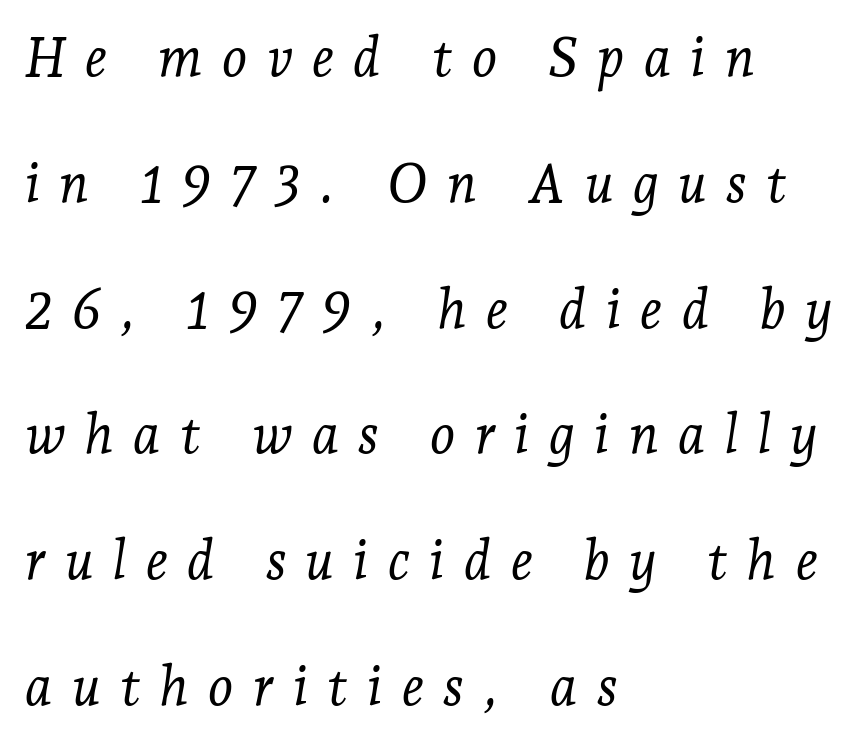
The image shows 54 px light serif type, italic (leaning right); set left-aligned, loose line spacing (2.33x), unusually wide letter spacing (+0.36 em), not underlined; low stroke contrast and a medium x-height.
